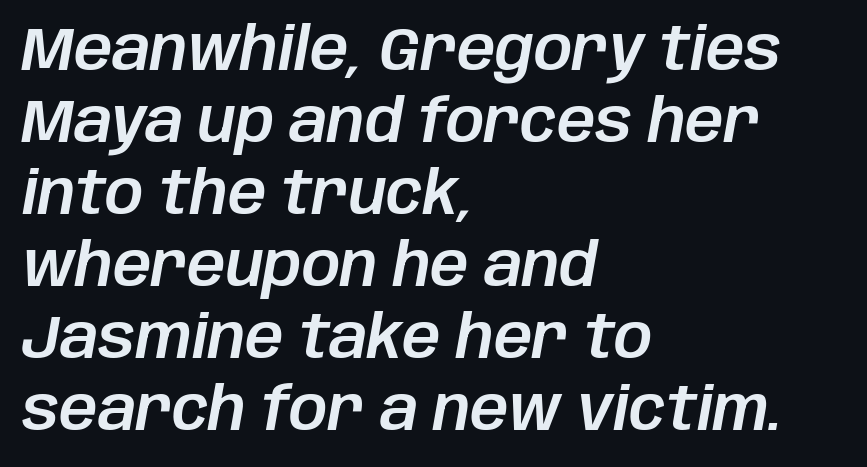
Q: Is the text italic (slanted)? A: Yes, it leans right by about 10 degrees.
Q: Is the text underlined? A: No.
Q: How is the paragraph aligned? A: Left-aligned.
Q: Is the spacing between letters normal or unusually wide? A: Normal.
Q: Width (condensed, normal, or wide)? A: Normal.
Q: Stroke contrast? A: Low.
Q: x-height? A: Large.
Q: Monospaced? A: No.
